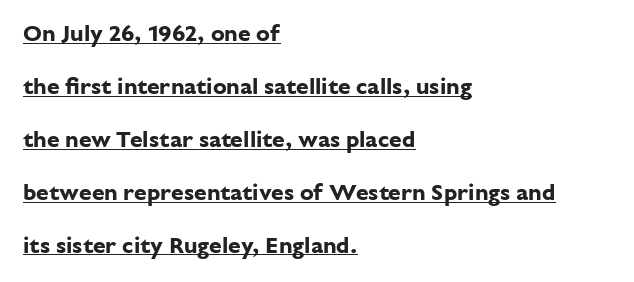
The image shows 23 px bold type, upright; set left-aligned, loose line spacing (2.3x), normal letter spacing, underlined.
